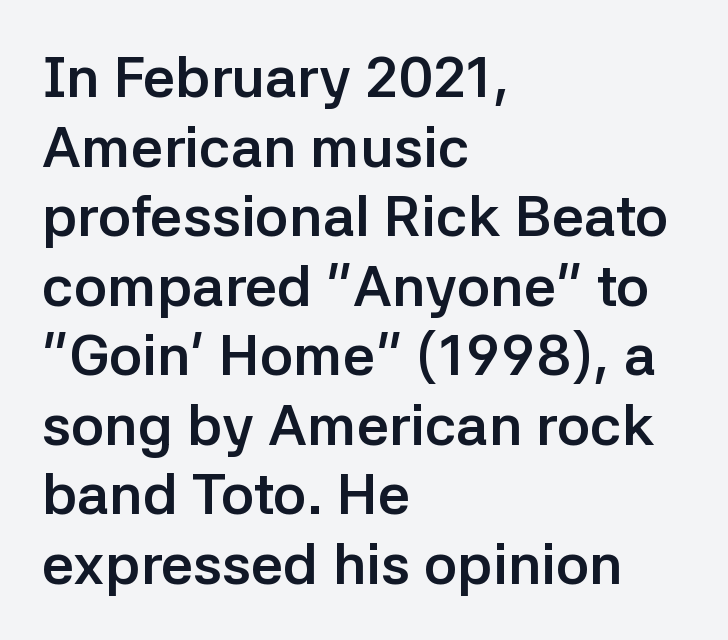
The image shows 57 px semibold sans-serif type, upright; set left-aligned, line spacing 1.22x, normal letter spacing, not underlined; low stroke contrast and a medium x-height.
